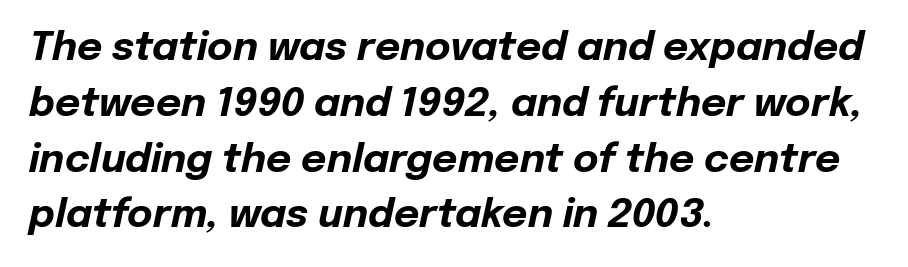
The image shows 39 px bold type, italic (leaning right); set left-aligned, normal line spacing (1.43x), normal letter spacing, not underlined; low stroke contrast and a medium x-height.
